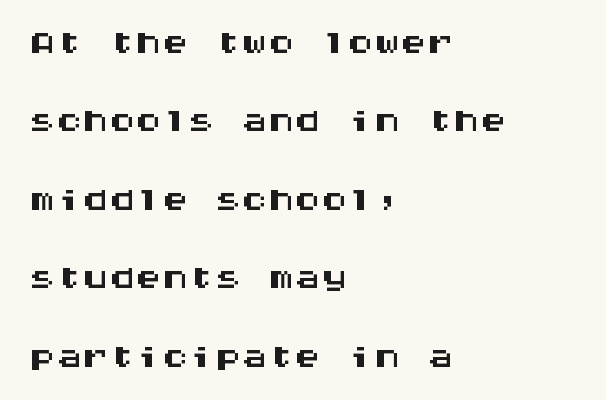
{"serif": "no", "italic": "no", "width": "wide", "stroke_contrast": "medium", "x_height": "large", "monospaced": "yes", "underline": "no", "align": "left", "line_spacing": "normal", "line_spacing_ratio": 1.48, "letter_spacing": "normal", "letter_spacing_em": 0.0, "glyph_px": 53}
